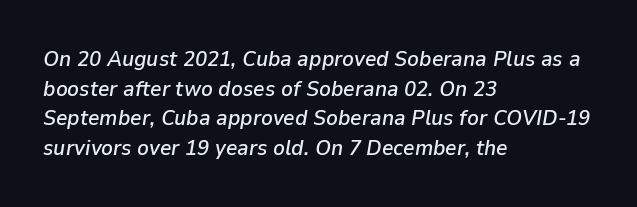
{"italic": "yes", "lean": "right", "slant_degrees": 9, "underline": "no", "align": "left", "line_spacing": "normal", "line_spacing_ratio": 1.35, "letter_spacing": "normal", "letter_spacing_em": 0.0, "glyph_px": 22}
